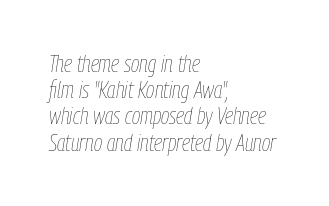
{"italic": "yes", "lean": "right", "slant_degrees": 9, "bold": "no", "underline": "no", "align": "left", "line_spacing": "tight", "line_spacing_ratio": 1.14, "letter_spacing": "normal", "letter_spacing_em": 0.0, "glyph_px": 23}
